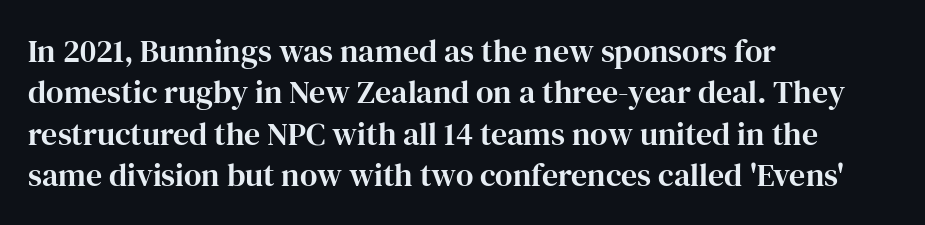
The image shows 32 px serif type, upright; set left-aligned, normal line spacing (1.29x), normal letter spacing, not underlined; high stroke contrast and a medium x-height.
